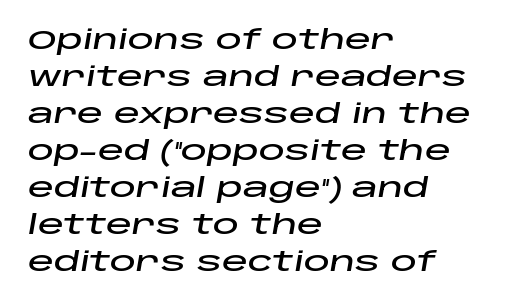
An italicized treatment has been applied to the whole sample. Just letters on the line, the space beneath them empty. This block has exactly the height ordinary leading produces. The rendering keeps characters at their native spacing. Casual observation: everything's shoved over to the left.
